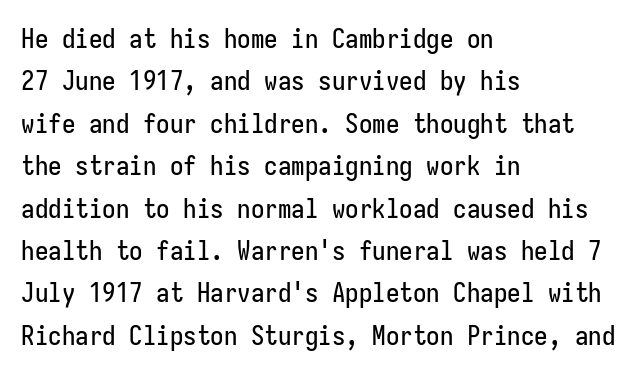
The image shows 27 px text type, upright; set left-aligned, normal line spacing (1.57x), normal letter spacing, not underlined.
